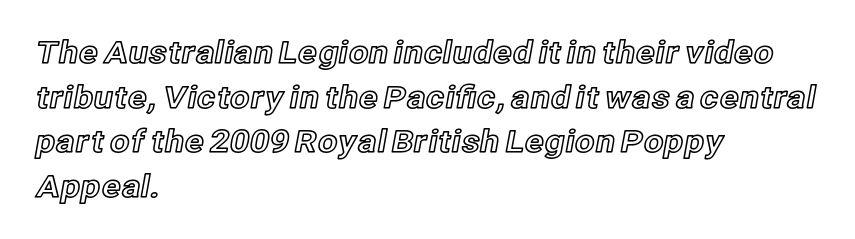
{"width": "normal", "x_height": "medium", "monospaced": "no", "underline": "no", "align": "left", "line_spacing": "normal", "line_spacing_ratio": 1.44, "letter_spacing": "normal", "letter_spacing_em": 0.0, "glyph_px": 31}
